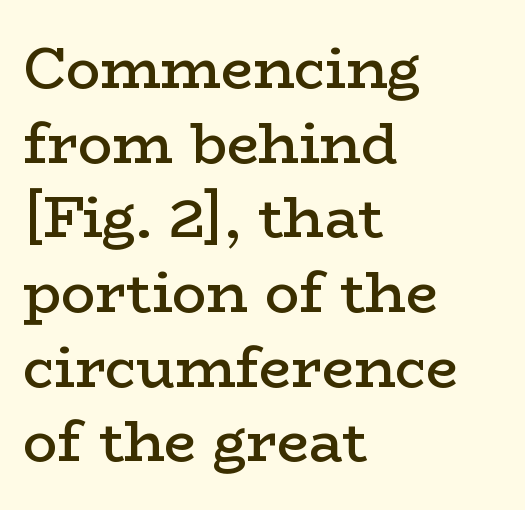
The image shows 57 px semibold, wide serif type, upright; set left-aligned, normal line spacing (1.31x), normal letter spacing, not underlined; low stroke contrast and a medium x-height.
